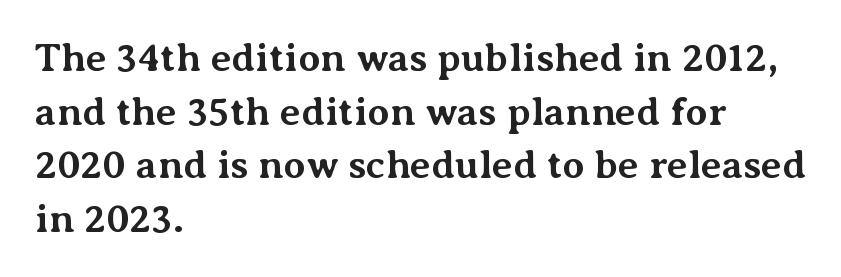
Q: Is the text bold? A: Yes.
Q: Is the text italic (slanted)? A: No, it is upright.
Q: Is the typeface a serif or a sans-serif typeface? A: Serif.
Q: Is the text underlined? A: No.
Q: How is the paragraph aligned? A: Left-aligned.
Q: Is the spacing between letters normal or unusually wide? A: Normal.
Q: Is the spacing between lines tight, normal or loose? A: Normal.
Q: Width (condensed, normal, or wide)? A: Normal.
Q: Stroke contrast? A: Medium.
Q: x-height? A: Medium.
Q: Monospaced? A: No.
